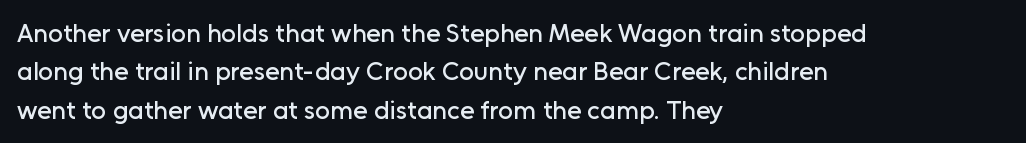
The image shows 26 px text type, upright; set left-aligned, normal line spacing (1.48x), normal letter spacing, not underlined.
